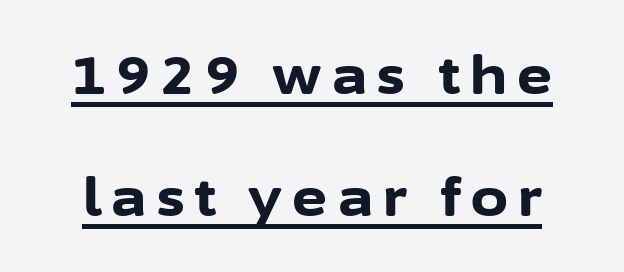
Q: Is the text bold? A: Yes.
Q: Is the text italic (slanted)? A: No, it is upright.
Q: Is the typeface a serif or a sans-serif typeface? A: Sans-serif.
Q: Is the text underlined? A: Yes.
Q: Is the spacing between letters normal or unusually wide? A: Unusually wide.
Q: Is the spacing between lines tight, normal or loose? A: Loose.
Q: Width (condensed, normal, or wide)? A: Normal.
Q: Stroke contrast? A: Low.
Q: x-height? A: Medium.
Q: Monospaced? A: No.
